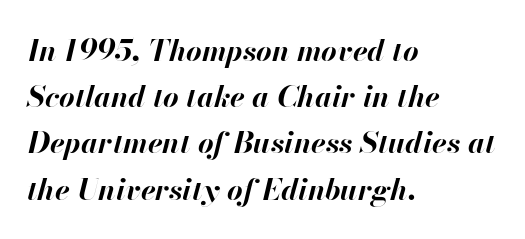
{"italic": "yes", "lean": "right", "slant_degrees": 13, "bold": "yes", "weight": "bold", "width": "normal", "stroke_contrast": "high", "x_height": "small", "monospaced": "no", "underline": "no", "align": "left", "line_spacing": "normal", "line_spacing_ratio": 1.54, "letter_spacing": "normal", "letter_spacing_em": 0.0, "glyph_px": 30}
